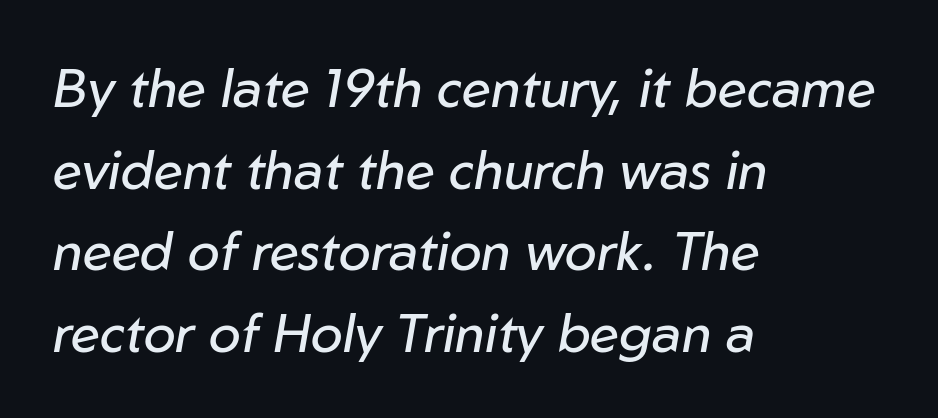
Q: Is the text bold? A: No.
Q: Is the text italic (slanted)? A: Yes, it leans right by about 10 degrees.
Q: Is the text underlined? A: No.
Q: How is the paragraph aligned? A: Left-aligned.
Q: Is the spacing between letters normal or unusually wide? A: Normal.
Q: Is the spacing between lines tight, normal or loose? A: Normal.
Q: Width (condensed, normal, or wide)? A: Normal.
Q: Stroke contrast? A: Low.
Q: x-height? A: Medium.
Q: Monospaced? A: No.
